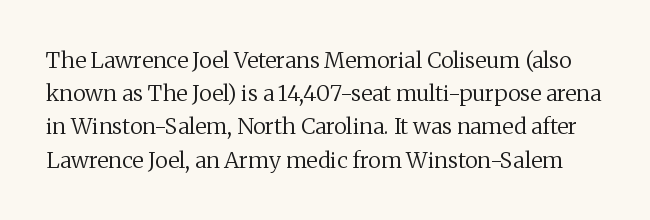
Nobody drew a line under any word here. The letters stand straight up with perfectly vertical stems. Is the type heavy? It reads as light-to-regular instead. The type is set solid horizontally, with unmodified tracking. The lines sit at an ordinary, default distance from one another.
